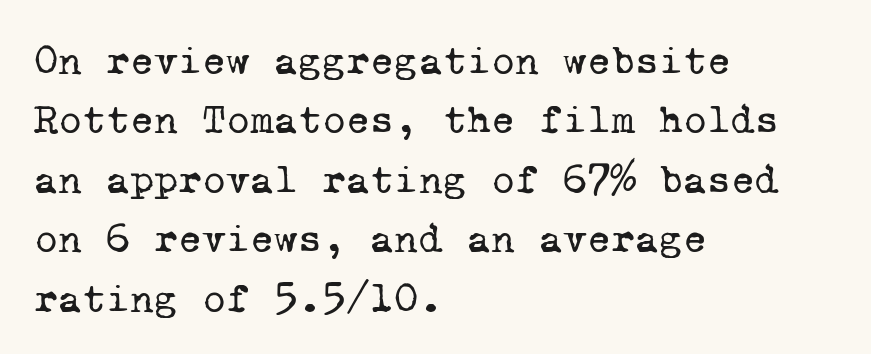
The image shows 41 px regular-weight serif type, monospaced; set left-aligned, normal line spacing (1.45x), normal letter spacing, not underlined; low stroke contrast and a medium x-height.
